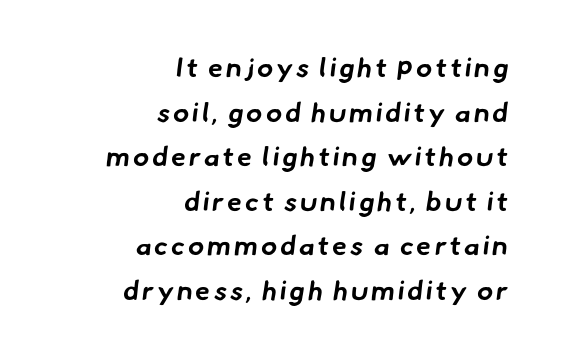
{"bold": "yes", "underline": "no", "align": "right", "line_spacing": "normal", "line_spacing_ratio": 1.65, "glyph_px": 27}
